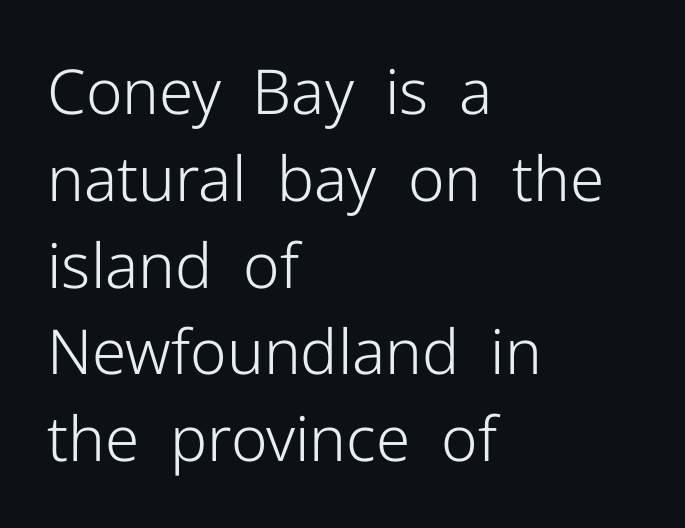
{"serif": "no", "italic": "no", "bold": "no", "weight": "light", "width": "normal", "stroke_contrast": "low", "x_height": "medium", "monospaced": "no", "underline": "no", "align": "left", "line_spacing": "normal", "line_spacing_ratio": 1.4, "letter_spacing": "normal", "letter_spacing_em": 0.0, "glyph_px": 62}
